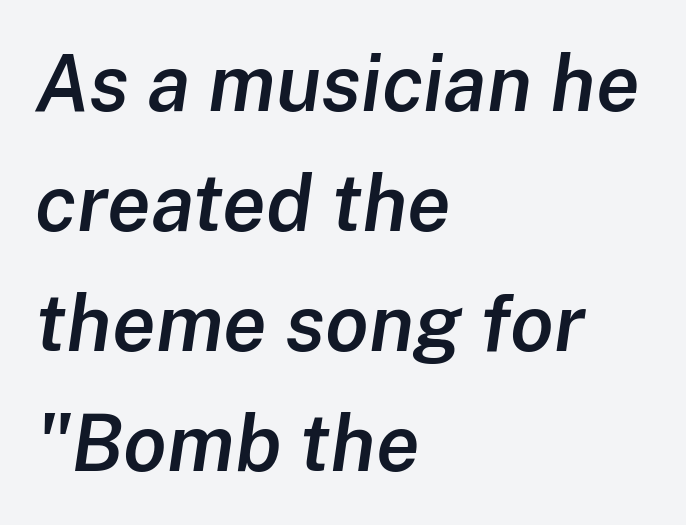
Q: Is the text bold? A: Semi-bold.
Q: Is the text italic (slanted)? A: Yes, it leans right by about 8 degrees.
Q: Is the text underlined? A: No.
Q: How is the paragraph aligned? A: Left-aligned.
Q: Is the spacing between letters normal or unusually wide? A: Normal.
Q: Is the spacing between lines tight, normal or loose? A: Normal.
Q: Width (condensed, normal, or wide)? A: Normal.
Q: Stroke contrast? A: Low.
Q: x-height? A: Medium.
Q: Monospaced? A: No.
